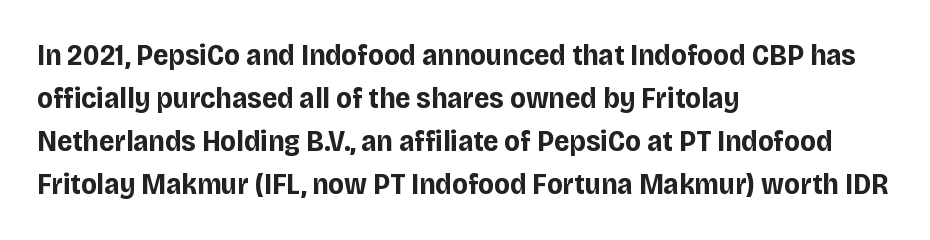
{"serif": "no", "italic": "no", "bold": "yes", "weight": "bold", "width": "normal", "stroke_contrast": "low", "x_height": "large", "monospaced": "no", "underline": "no", "align": "left", "line_spacing": "normal", "line_spacing_ratio": 1.43, "letter_spacing": "normal", "letter_spacing_em": 0.0, "glyph_px": 30}
